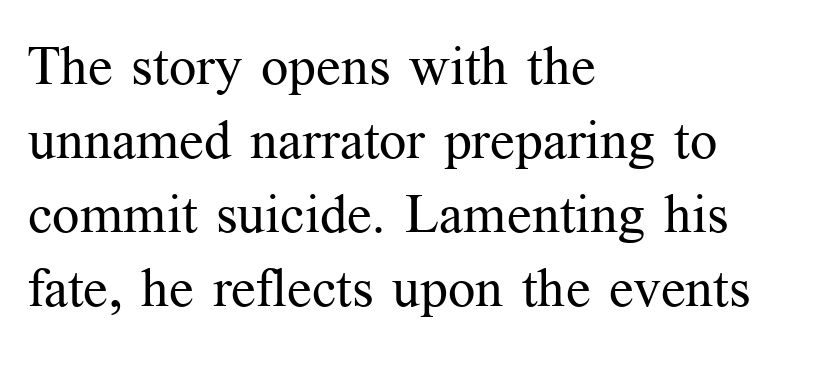
{"serif": "yes", "italic": "no", "bold": "no", "weight": "regular", "width": "normal", "stroke_contrast": "medium", "x_height": "medium", "monospaced": "no", "underline": "no", "align": "left", "line_spacing": "normal", "line_spacing_ratio": 1.37, "letter_spacing": "normal", "letter_spacing_em": 0.0, "glyph_px": 54}
